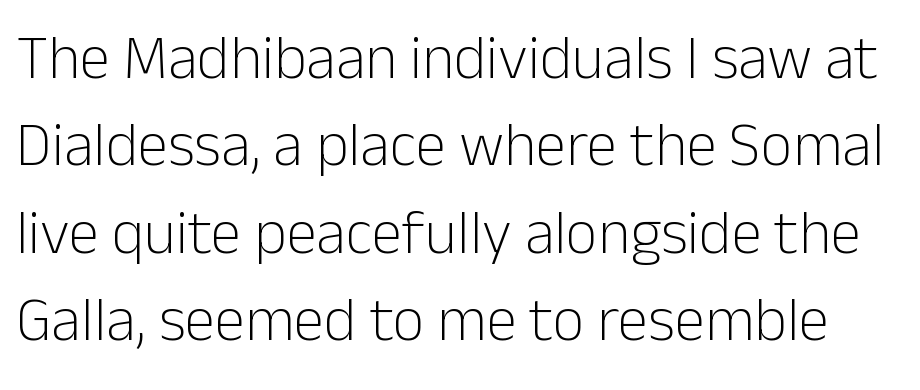
Q: Is the text bold? A: No.
Q: Is the text italic (slanted)? A: No, it is upright.
Q: Is the typeface a serif or a sans-serif typeface? A: Sans-serif.
Q: Is the text underlined? A: No.
Q: Is the spacing between letters normal or unusually wide? A: Normal.
Q: Is the spacing between lines tight, normal or loose? A: Normal.
Q: Width (condensed, normal, or wide)? A: Normal.
Q: Stroke contrast? A: Low.
Q: x-height? A: Medium.
Q: Monospaced? A: No.
